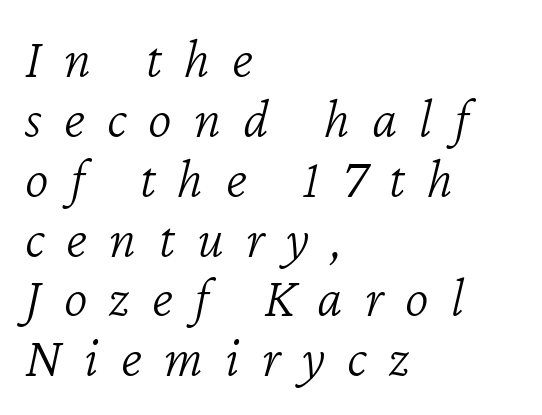
The image shows 57 px light type, italic (leaning right); set left-aligned, tight line spacing (1.05x), unusually wide letter spacing (+0.39 em), not underlined; low stroke contrast and a medium x-height.
